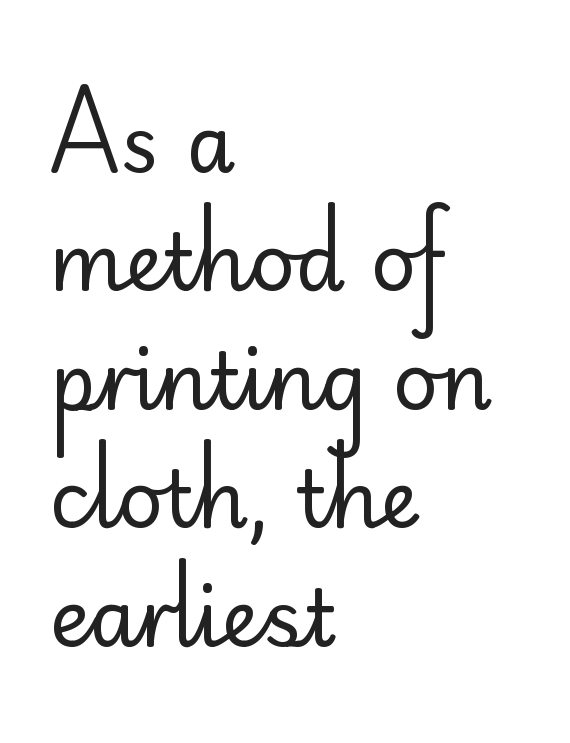
The text was rendered using a sans face with plain stroke endings. Varying glyph widths throughout — classic text-font behaviour. Regular leading. How are the letters spaced? Ordinarily, with no added tracking. One-word summary of the alignment: left. No extra ink here — the face is not bold.
